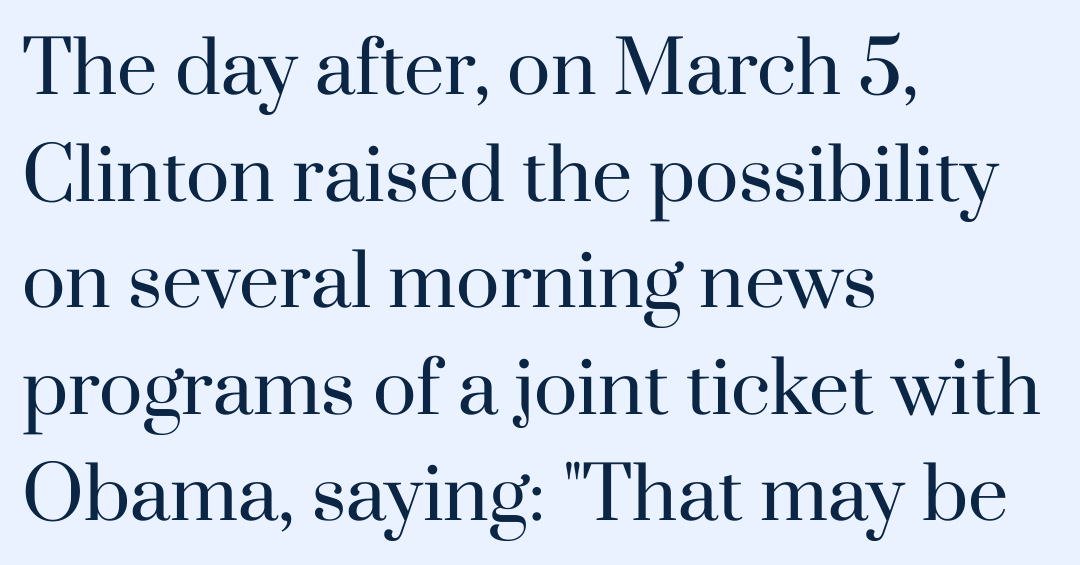
{"serif": "yes", "italic": "no", "bold": "no", "weight": "regular", "width": "normal", "stroke_contrast": "high", "x_height": "small", "monospaced": "no", "underline": "no", "align": "left", "line_spacing": "normal", "line_spacing_ratio": 1.48, "letter_spacing": "normal", "letter_spacing_em": 0.0, "glyph_px": 72}
